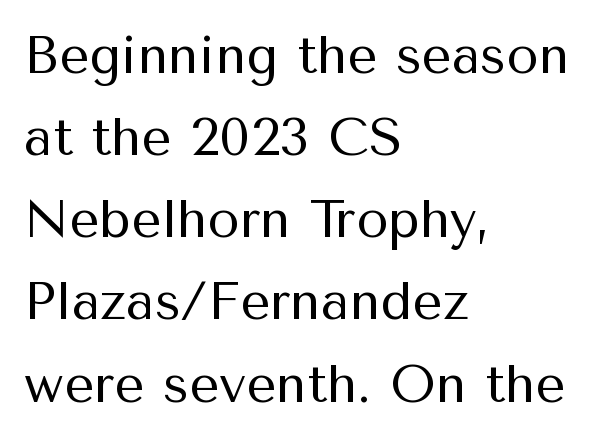
The image shows 53 px regular-weight sans-serif type, upright; set left-aligned, normal line spacing (1.55x), normal letter spacing, not underlined; medium stroke contrast and a medium x-height.
